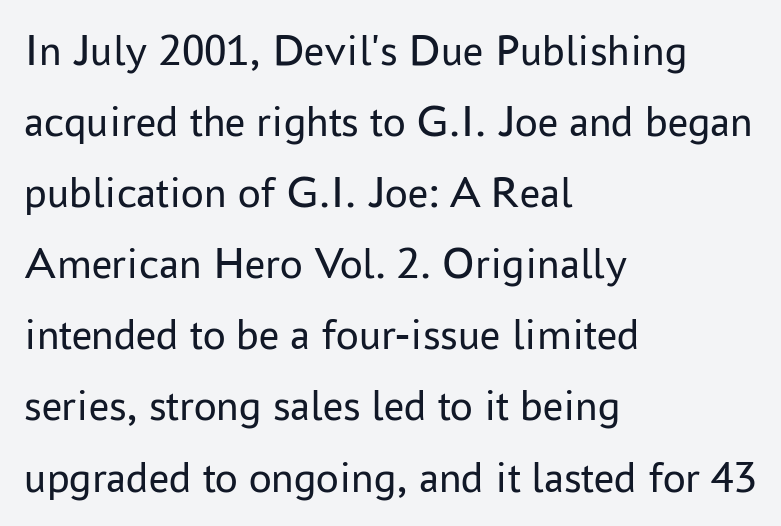
The image shows 45 px regular-weight sans-serif type, upright; set left-aligned, normal line spacing (1.58x), normal letter spacing, not underlined; low stroke contrast and a medium x-height.
